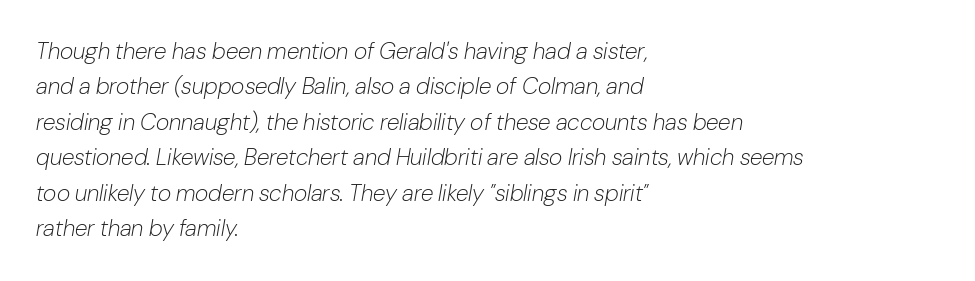
Q: Is the text bold? A: No.
Q: Is the text italic (slanted)? A: Yes, it leans right by about 10 degrees.
Q: Is the text underlined? A: No.
Q: How is the paragraph aligned? A: Left-aligned.
Q: Is the spacing between letters normal or unusually wide? A: Normal.
Q: Is the spacing between lines tight, normal or loose? A: Normal.
